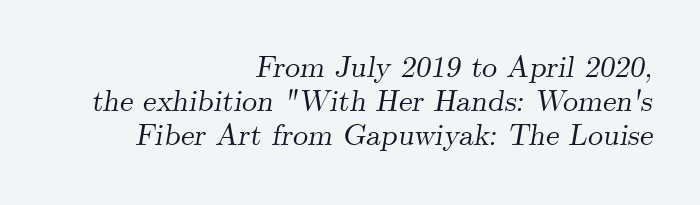
Q: Is the text italic (slanted)? A: Yes, it leans right by about 9 degrees.
Q: Is the typeface a serif or a sans-serif typeface? A: Serif.
Q: Is the text underlined? A: No.
Q: How is the paragraph aligned? A: Right-aligned.
Q: Is the spacing between letters normal or unusually wide? A: Normal.
Q: Is the spacing between lines tight, normal or loose? A: Tight.
Q: Width (condensed, normal, or wide)? A: Normal.
Q: Stroke contrast? A: Medium.
Q: x-height? A: Small.
Q: Monospaced? A: No.
